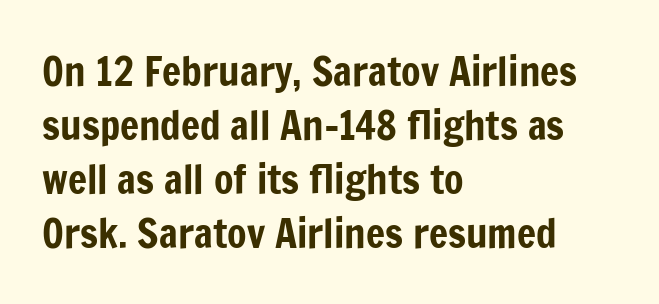
The letters advance in unequal steps, a hallmark of proportional type. A student would call this left alignment; a typographer would say flush left, rag right. The rendering shows plain stroke endings on the letterforms — a sans-serif design. Regular leading. Only glyphs here, with clear space below each row.
